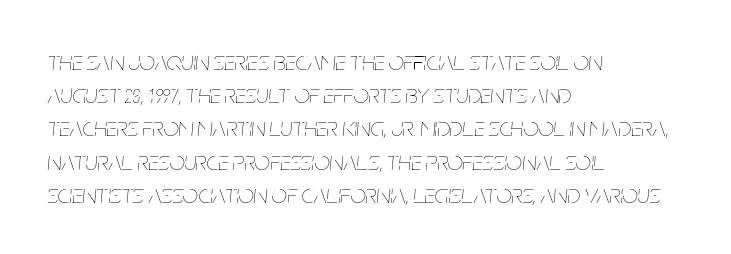
{"italic": "yes", "lean": "right", "slant_degrees": 5, "bold": "no", "underline": "no", "align": "left", "line_spacing_ratio": 1.23, "letter_spacing": "normal", "letter_spacing_em": 0.0, "glyph_px": 27}
